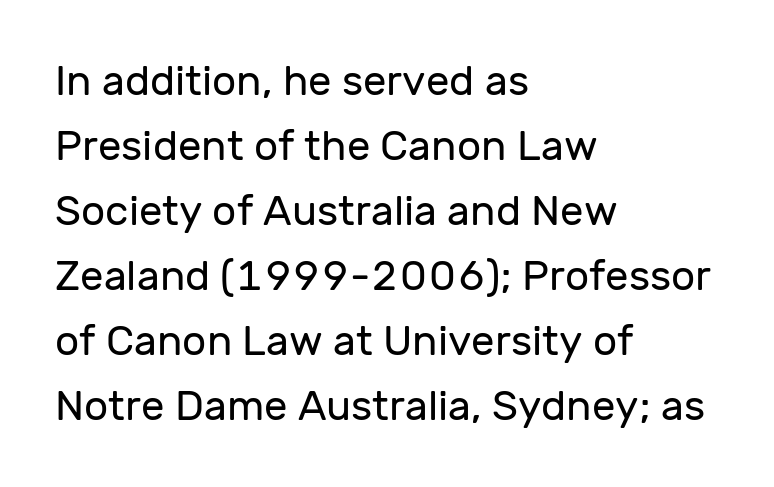
Q: Is the text bold? A: No.
Q: Is the text italic (slanted)? A: No, it is upright.
Q: Is the typeface a serif or a sans-serif typeface? A: Sans-serif.
Q: Is the text underlined? A: No.
Q: How is the paragraph aligned? A: Left-aligned.
Q: Is the spacing between letters normal or unusually wide? A: Normal.
Q: Is the spacing between lines tight, normal or loose? A: Normal.
Q: Width (condensed, normal, or wide)? A: Normal.
Q: Stroke contrast? A: Low.
Q: x-height? A: Medium.
Q: Monospaced? A: No.
